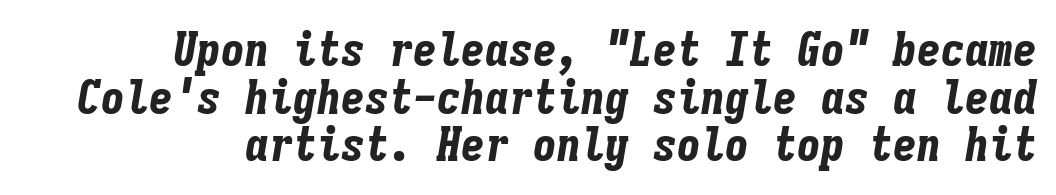
The image shows 48 px bold, condensed type, italic (leaning right), monospaced; set right-aligned, tight line spacing (0.99x), normal letter spacing, not underlined; low stroke contrast and a medium x-height.
